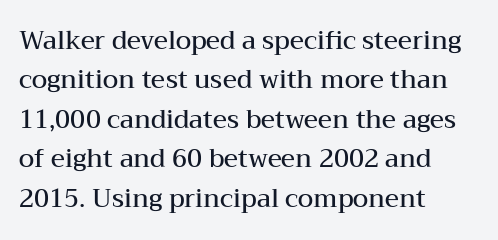
Underlining? Definitely not there. This sample uses plain, unmodified letter spacing. Is there any slant? The stems are plumb. A classic flush-left, rag-right setting is used for this passage.
